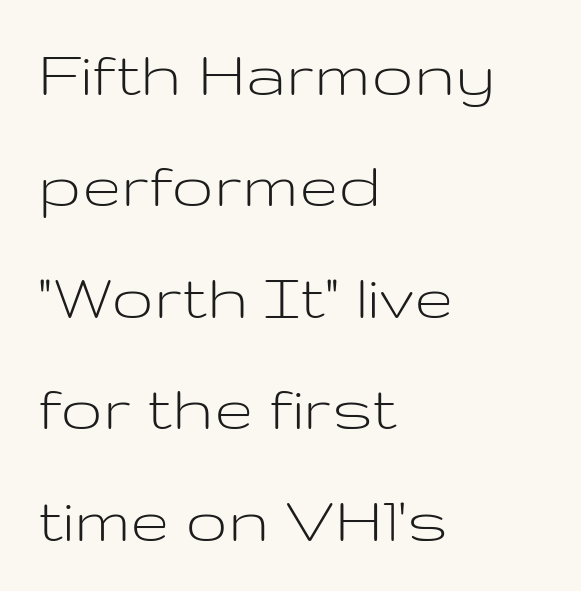
{"serif": "no", "italic": "no", "bold": "no", "weight": "light", "width": "wide", "stroke_contrast": "low", "x_height": "medium", "monospaced": "no", "underline": "no", "align": "left", "line_spacing": "normal", "line_spacing_ratio": 1.57, "letter_spacing": "normal", "letter_spacing_em": 0.0, "glyph_px": 71}
